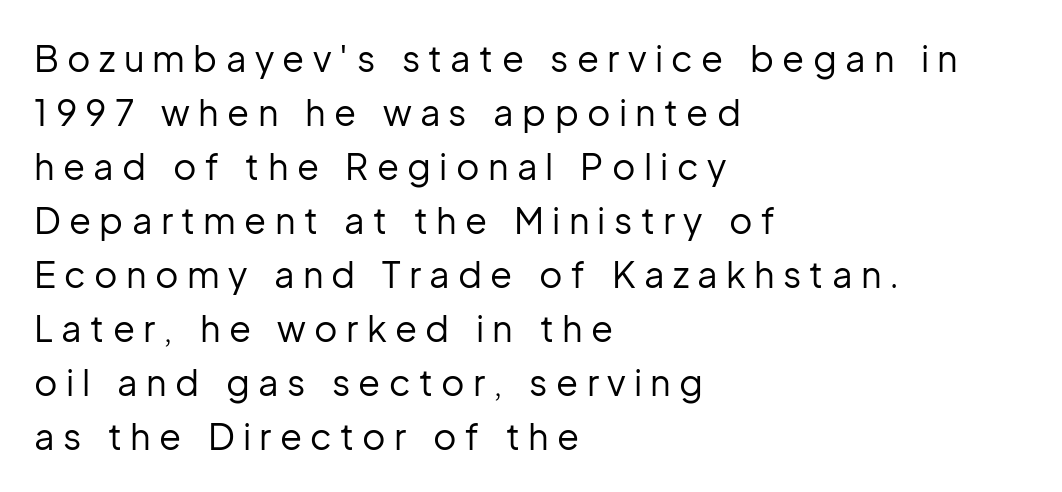
The specimen reads as upright at a glance. In terms of leading, this rendering sits right in the middle. The face used here is rendered with a markedly widened letterfit. Character widths vary here, with narrow letters taking less room than wide ones.
